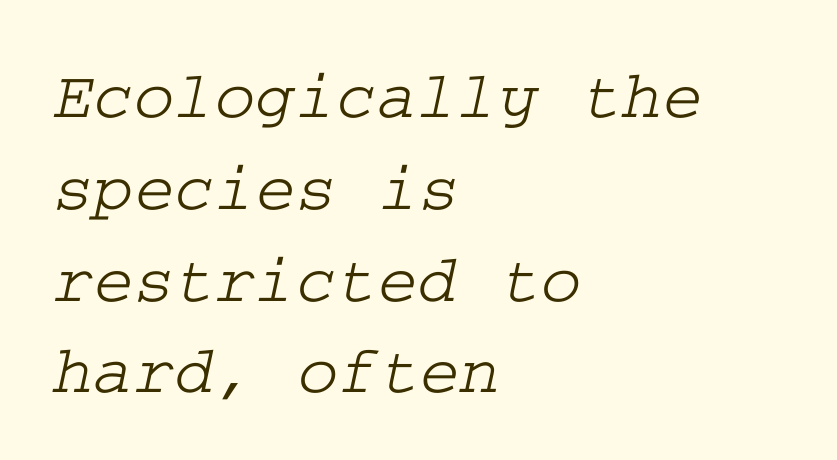
The image shows 69 px wide serif type; set left-aligned, normal line spacing (1.33x), normal letter spacing, not underlined; low stroke contrast and a medium x-height.
